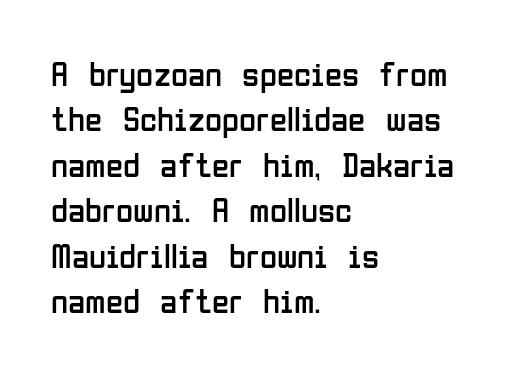
{"serif": "no", "italic": "no", "bold": "no", "weight": "regular", "width": "condensed", "stroke_contrast": "low", "x_height": "medium", "monospaced": "no", "underline": "no", "align": "left", "line_spacing": "normal", "line_spacing_ratio": 1.3, "letter_spacing": "normal", "letter_spacing_em": 0.0, "glyph_px": 35}
